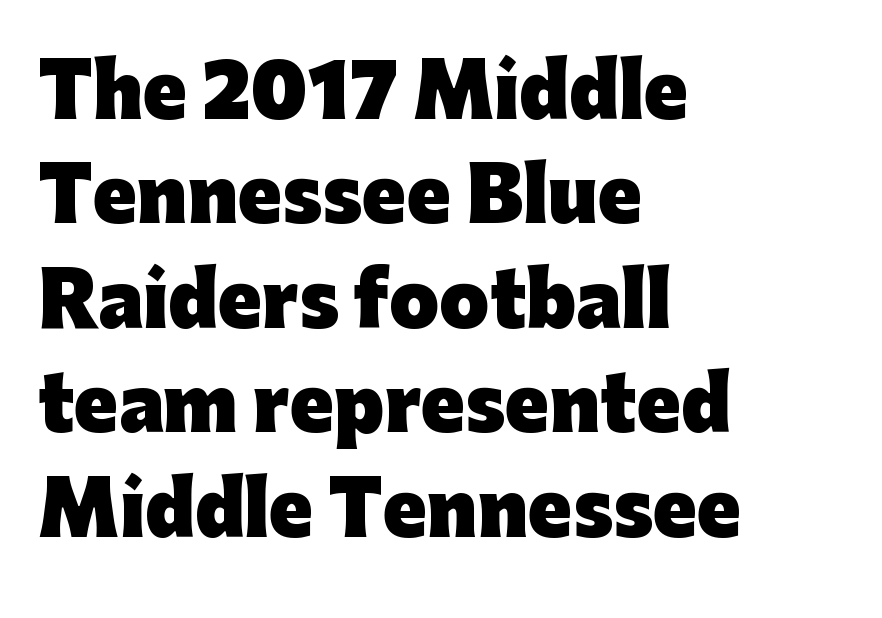
{"serif": "no", "italic": "no", "bold": "yes", "weight": "heavy", "width": "normal", "stroke_contrast": "low", "x_height": "medium", "monospaced": "no", "underline": "no", "align": "left", "line_spacing": "normal", "line_spacing_ratio": 1.45, "letter_spacing": "normal", "letter_spacing_em": 0.0, "glyph_px": 72}
